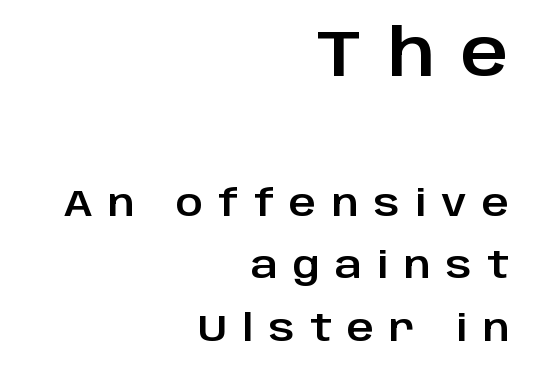
The image shows 65 px sans-serif type, upright; set right-aligned, normal line spacing (1.69x), unusually wide letter spacing (+0.41 em), not underlined; the first (top) block is 1.76x larger; low stroke contrast and a large x-height.
